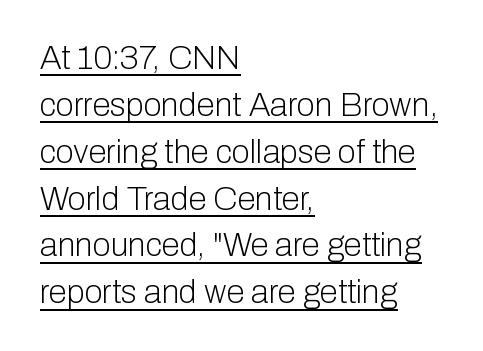
Stems and bowls with no extra thickness — not bold. Does the copy run flush right? No — it runs flush left. Proportional: the letters do not fall into vertical columns. Notice how a bar underscores the lettering throughout. The lettering holds an erect, upright posture throughout. The tracking reads as untouched default to a designer's eye.
